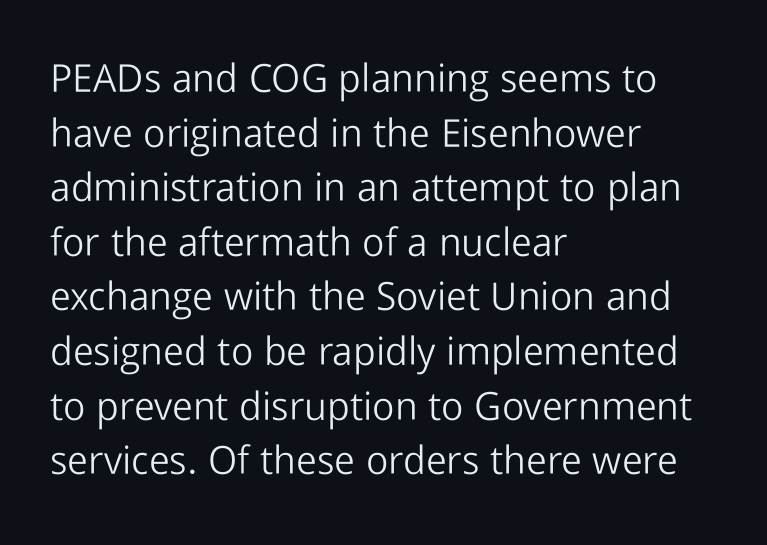
{"serif": "no", "italic": "no", "bold": "no", "weight": "light", "width": "normal", "stroke_contrast": "low", "x_height": "medium", "monospaced": "no", "underline": "no", "align": "left", "line_spacing": "normal", "line_spacing_ratio": 1.4, "letter_spacing": "normal", "letter_spacing_em": 0.0, "glyph_px": 39}
